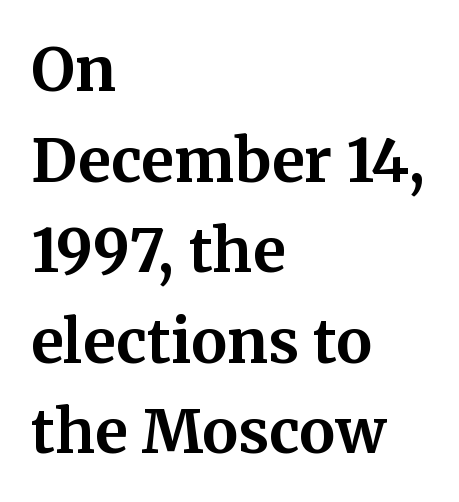
The lines sit at an ordinary, default distance from one another. A clean baseline with only descenders dipping below it. The passage is arranged the way most books set body copy — flush left. The line texture is even and compact thanks to regular tracking.
